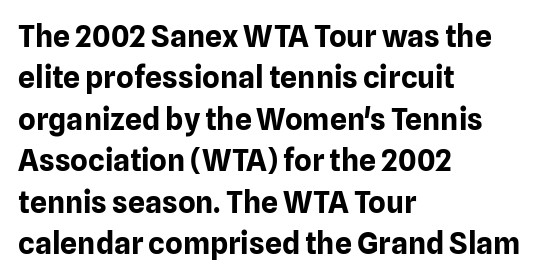
Q: Is the text bold? A: Yes.
Q: Is the text italic (slanted)? A: No, it is upright.
Q: Is the typeface a serif or a sans-serif typeface? A: Sans-serif.
Q: Is the text underlined? A: No.
Q: How is the paragraph aligned? A: Left-aligned.
Q: Is the spacing between letters normal or unusually wide? A: Normal.
Q: Is the spacing between lines tight, normal or loose? A: Normal.
Q: Width (condensed, normal, or wide)? A: Normal.
Q: Stroke contrast? A: Low.
Q: x-height? A: Medium.
Q: Monospaced? A: No.
